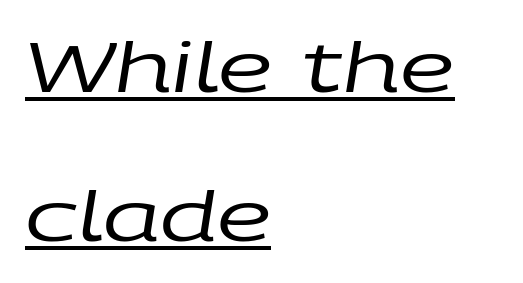
The image shows 69 px regular-weight, wide type, italic (leaning right); set left-aligned, loose line spacing (2.16x), normal letter spacing, underlined; low stroke contrast and a large x-height.
